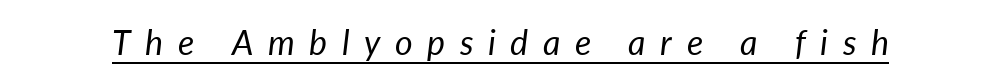
{"italic": "yes", "lean": "right", "slant_degrees": 7, "bold": "no", "weight": "regular", "width": "normal", "stroke_contrast": "low", "x_height": "medium", "monospaced": "no", "underline": "yes", "letter_spacing": "wide", "letter_spacing_em": 0.43, "glyph_px": 34}
